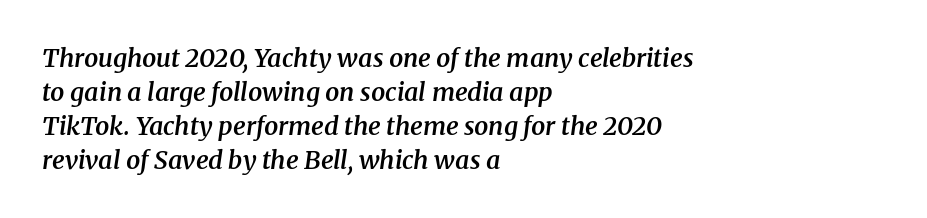
Italic: yes, the glyphs are oblique. On the weight axis this lands at semibold, roughly 600. Successive baselines arrive at the customary interval. The baseline area is clear. The ragged edge is on the right, which tells us the setting is flush left. You could call the tracking neutral — neither tight nor loose.
